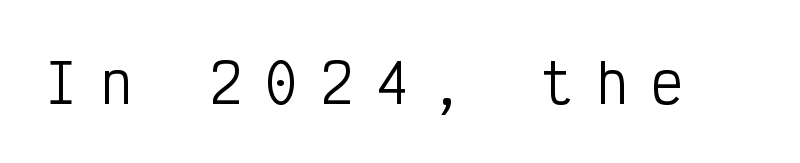
Q: Is the text bold? A: No.
Q: Is the text italic (slanted)? A: No, it is upright.
Q: Is the typeface a serif or a sans-serif typeface? A: Sans-serif.
Q: Is the text underlined? A: No.
Q: Is the spacing between letters normal or unusually wide? A: Unusually wide.
Q: Width (condensed, normal, or wide)? A: Condensed.
Q: Stroke contrast? A: Low.
Q: x-height? A: Medium.
Q: Monospaced? A: Yes.
